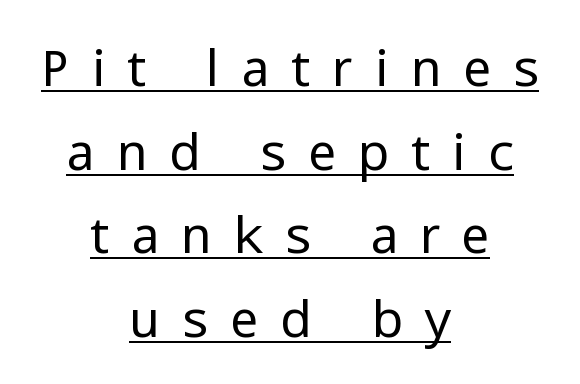
{"serif": "no", "italic": "no", "bold": "no", "weight": "regular", "width": "normal", "stroke_contrast": "low", "x_height": "medium", "monospaced": "no", "underline": "yes", "align": "center", "line_spacing": "normal", "line_spacing_ratio": 1.64, "letter_spacing": "wide", "letter_spacing_em": 0.42, "glyph_px": 51}
